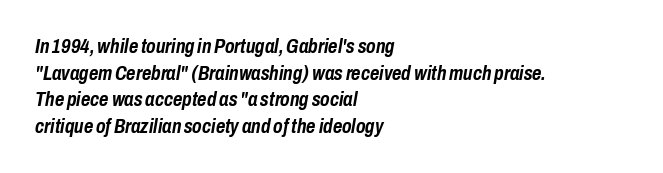
Q: Is the text bold? A: Yes.
Q: Is the text italic (slanted)? A: Yes, it leans right by about 10 degrees.
Q: Is the text underlined? A: No.
Q: How is the paragraph aligned? A: Left-aligned.
Q: Is the spacing between letters normal or unusually wide? A: Normal.
Q: Is the spacing between lines tight, normal or loose? A: Normal.
